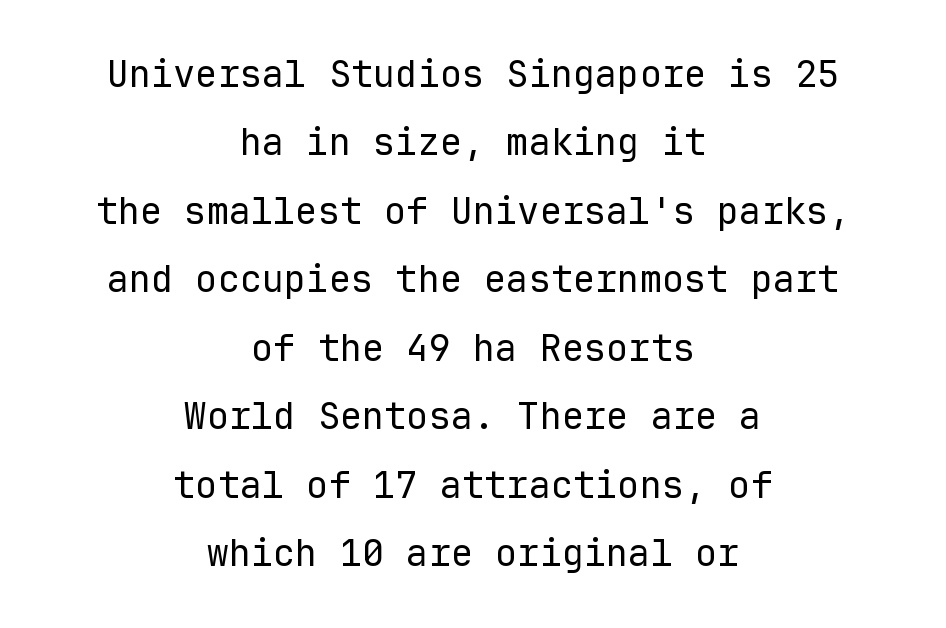
Q: Is the text bold? A: No.
Q: Is the text italic (slanted)? A: No, it is upright.
Q: Is the typeface a serif or a sans-serif typeface? A: Sans-serif.
Q: Is the text underlined? A: No.
Q: How is the paragraph aligned? A: Centered.
Q: Is the spacing between letters normal or unusually wide? A: Normal.
Q: Width (condensed, normal, or wide)? A: Normal.
Q: Stroke contrast? A: Low.
Q: x-height? A: Medium.
Q: Monospaced? A: Yes.
